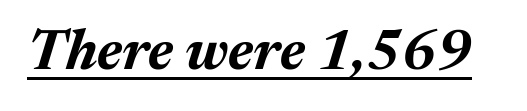
Q: Is the text bold? A: Yes.
Q: Is the text italic (slanted)? A: Yes, it leans right by about 17 degrees.
Q: Is the text underlined? A: Yes.
Q: Is the spacing between letters normal or unusually wide? A: Normal.
Q: Width (condensed, normal, or wide)? A: Normal.
Q: Stroke contrast? A: Medium.
Q: x-height? A: Medium.
Q: Monospaced? A: No.
